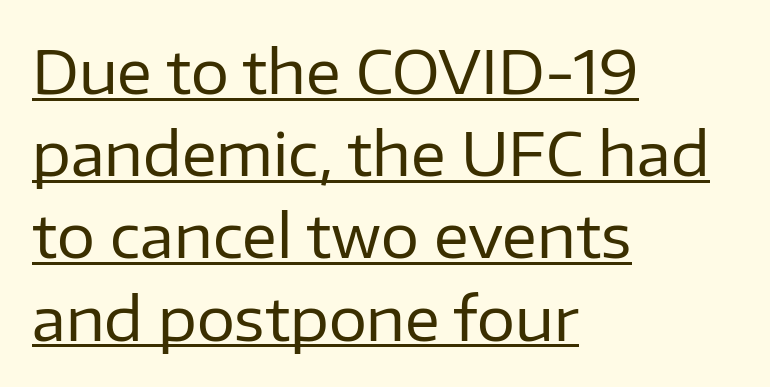
{"serif": "no", "italic": "no", "bold": "no", "weight": "regular", "width": "normal", "stroke_contrast": "low", "x_height": "medium", "monospaced": "no", "underline": "yes", "align": "left", "line_spacing": "normal", "line_spacing_ratio": 1.37, "letter_spacing": "normal", "letter_spacing_em": 0.0, "glyph_px": 60}
